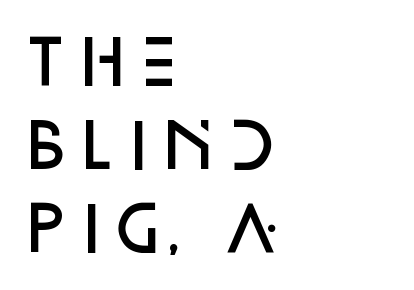
{"serif": "no", "italic": "no", "bold": "semi", "weight": "semibold", "width": "normal", "stroke_contrast": "low", "x_height": "large", "monospaced": "no", "underline": "no", "align": "left", "line_spacing": "normal", "line_spacing_ratio": 1.36, "letter_spacing": "normal", "letter_spacing_em": 0.0, "glyph_px": 61}
